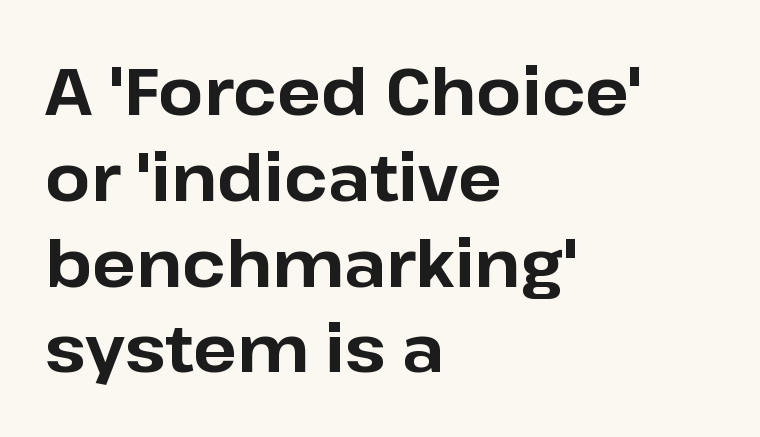
Q: Is the text bold? A: Yes.
Q: Is the text italic (slanted)? A: No, it is upright.
Q: Is the typeface a serif or a sans-serif typeface? A: Sans-serif.
Q: Is the text underlined? A: No.
Q: How is the paragraph aligned? A: Left-aligned.
Q: Is the spacing between letters normal or unusually wide? A: Normal.
Q: Is the spacing between lines tight, normal or loose? A: Normal.
Q: Width (condensed, normal, or wide)? A: Normal.
Q: Stroke contrast? A: Low.
Q: x-height? A: Medium.
Q: Monospaced? A: No.
